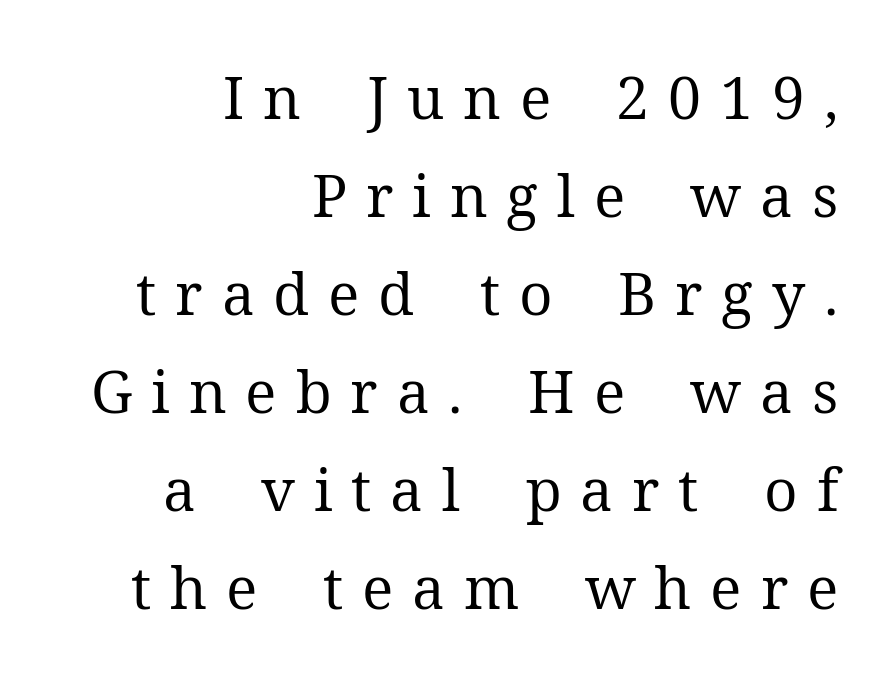
The image shows 59 px regular-weight serif type, upright; set right-aligned, normal line spacing (1.66x), unusually wide letter spacing (+0.32 em), not underlined; medium stroke contrast and a medium x-height.
